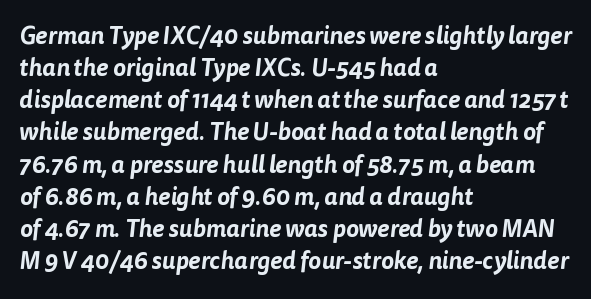
The specimen omits any rule beneath the text block's lines. The setting favours the left margin, as ordinary paragraphs usually do. Vertically, the passage feels balanced, rows spaced as you'd expect. The letterforms sit shoulder to shoulder at normal distance.
